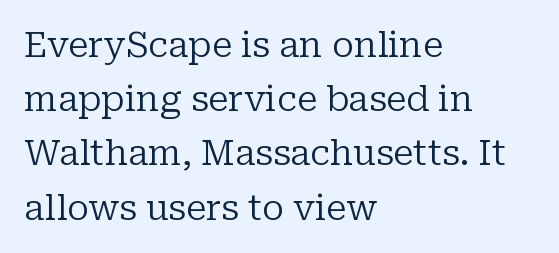
These lines are rendered in a variable-pitch font. The vertical gap from one line to the next is medium. Alignment: flush left. Regarding serifs, this sample has them.
